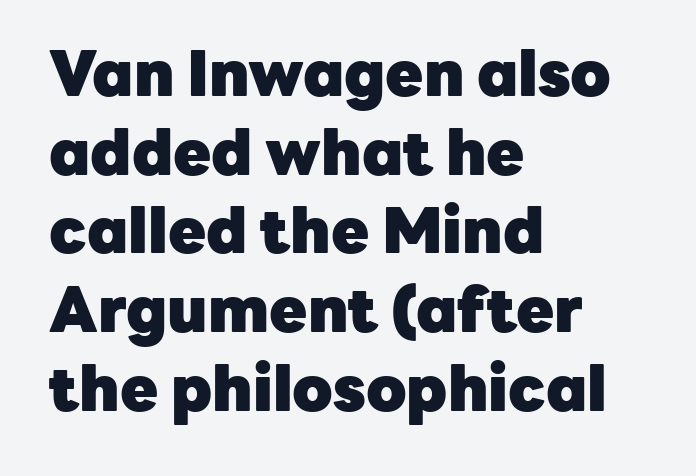
These lines stack with their left ends in a neat column. Only glyphs here, with clear space below each row. Grotesque or geometric, the face here clearly has no serifs. Varying glyph widths throughout — classic text-font behaviour. The type sits square on the baseline with zero lean.
